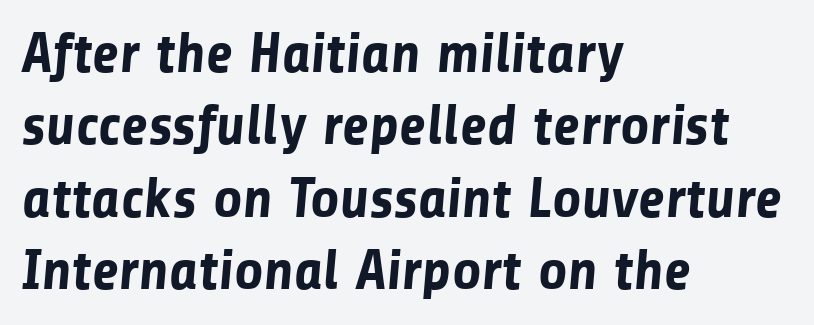
Grotesque or geometric, the face here clearly has no serifs. Each letter keeps its own natural width here, so spacing adapts to shape. Heavy, bold letterforms. The space between consecutive lines is moderate.
